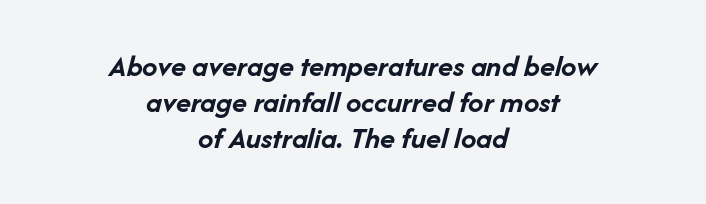
Q: Is the text bold? A: Yes.
Q: Is the text italic (slanted)? A: Yes, it leans right by about 14 degrees.
Q: Is the text underlined? A: No.
Q: How is the paragraph aligned? A: Centered.
Q: Is the spacing between letters normal or unusually wide? A: Normal.
Q: Width (condensed, normal, or wide)? A: Normal.
Q: Stroke contrast? A: Low.
Q: x-height? A: Medium.
Q: Monospaced? A: No.
